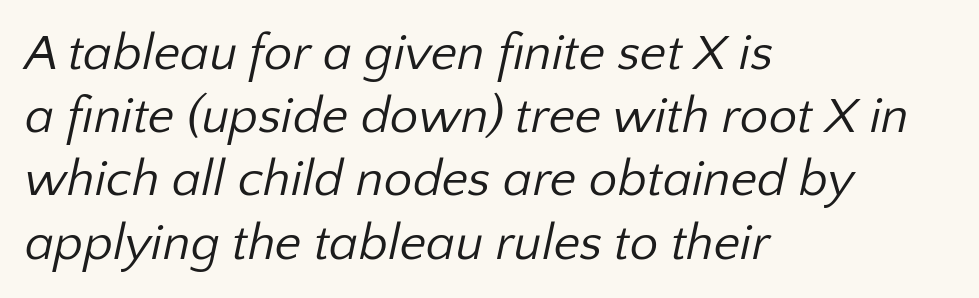
The string is rendered with underlining switched off. The strokes are not fattened; the text isn't bold. Font category for this specimen: sans-serif. Each word holds together tightly as a unit, with standard inter-letter gaps. The setting favours the left margin, as ordinary paragraphs usually do.
